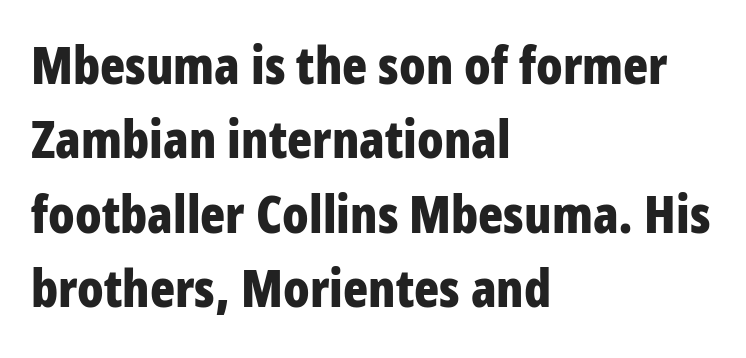
The image shows 52 px bold, condensed sans-serif type, upright; set left-aligned, normal line spacing (1.43x), normal letter spacing, not underlined; low stroke contrast and a large x-height.
